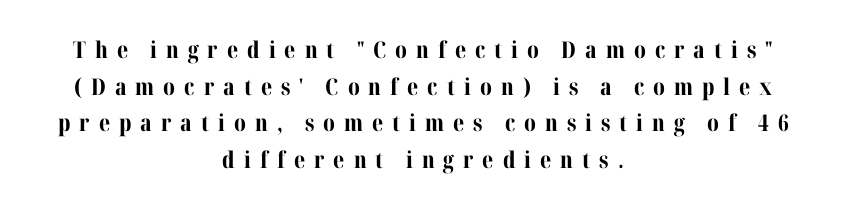
Q: Is the text bold? A: Yes.
Q: Is the text italic (slanted)? A: No, it is upright.
Q: Is the text underlined? A: No.
Q: How is the paragraph aligned? A: Centered.
Q: Is the spacing between letters normal or unusually wide? A: Unusually wide.
Q: Is the spacing between lines tight, normal or loose? A: Normal.
